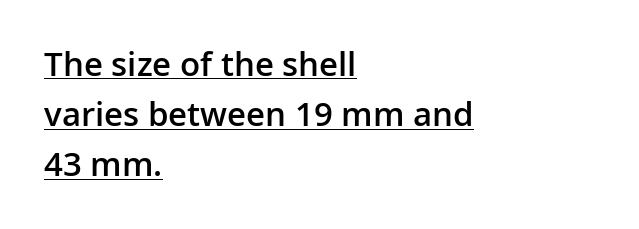
The image shows 33 px semibold sans-serif type, upright; set left-aligned, normal line spacing (1.52x), normal letter spacing, underlined; low stroke contrast and a medium x-height.
